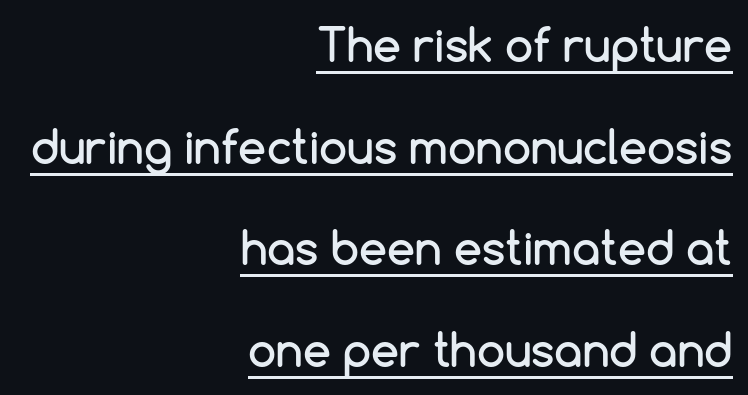
Q: Is the text italic (slanted)? A: No, it is upright.
Q: Is the typeface a serif or a sans-serif typeface? A: Sans-serif.
Q: Is the text underlined? A: Yes.
Q: How is the paragraph aligned? A: Right-aligned.
Q: Is the spacing between letters normal or unusually wide? A: Normal.
Q: Is the spacing between lines tight, normal or loose? A: Loose.
Q: Width (condensed, normal, or wide)? A: Normal.
Q: Stroke contrast? A: Low.
Q: x-height? A: Medium.
Q: Monospaced? A: No.
